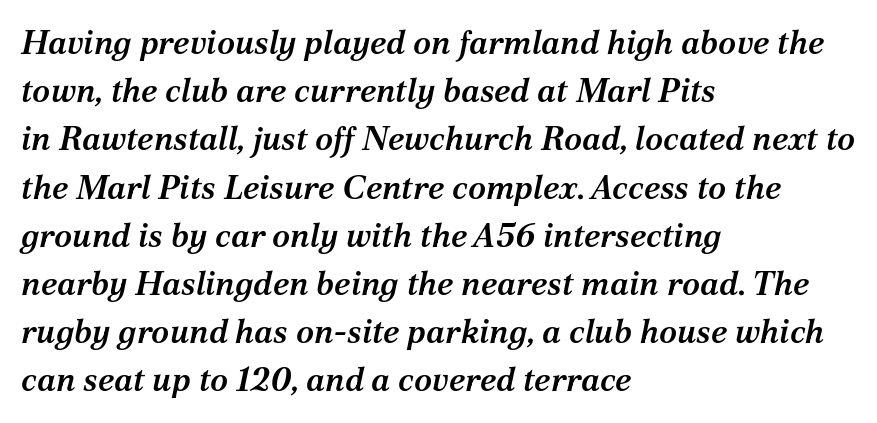
{"serif": "yes", "italic": "yes", "lean": "right", "slant_degrees": 12, "bold": "semi", "weight": "semibold", "width": "normal", "stroke_contrast": "medium", "x_height": "medium", "monospaced": "no", "underline": "no", "align": "left", "line_spacing": "normal", "line_spacing_ratio": 1.46, "letter_spacing": "normal", "letter_spacing_em": 0.0, "glyph_px": 33}
